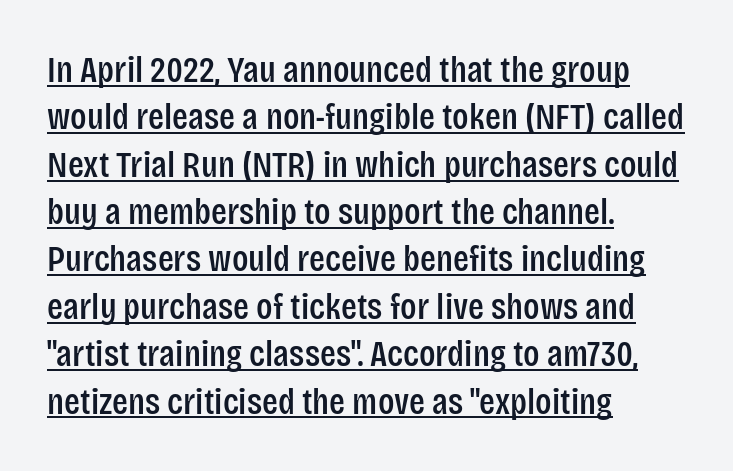
Q: Is the text italic (slanted)? A: No, it is upright.
Q: Is the typeface a serif or a sans-serif typeface? A: Sans-serif.
Q: Is the text underlined? A: Yes.
Q: How is the paragraph aligned? A: Left-aligned.
Q: Is the spacing between letters normal or unusually wide? A: Normal.
Q: Is the spacing between lines tight, normal or loose? A: Normal.
Q: Width (condensed, normal, or wide)? A: Condensed.
Q: Stroke contrast? A: Low.
Q: x-height? A: Large.
Q: Monospaced? A: No.
